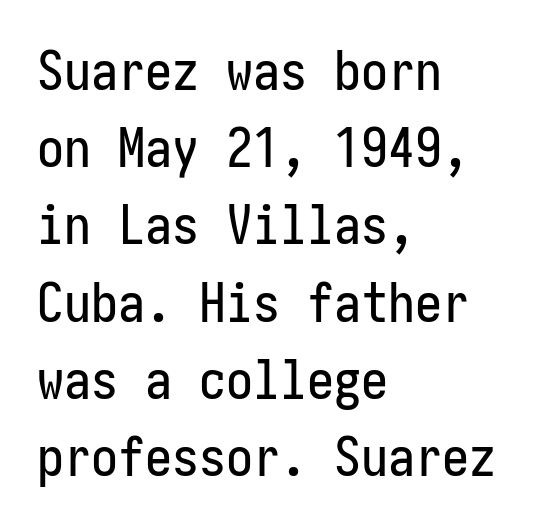
Successive baselines arrive at the customary interval. Serif or sans? Sans — the stroke terminals are bare. Check the space under the baseline: it is left empty. Ascenders rise straight up at ninety degrees. The setting favours the left margin, as ordinary paragraphs usually do.
